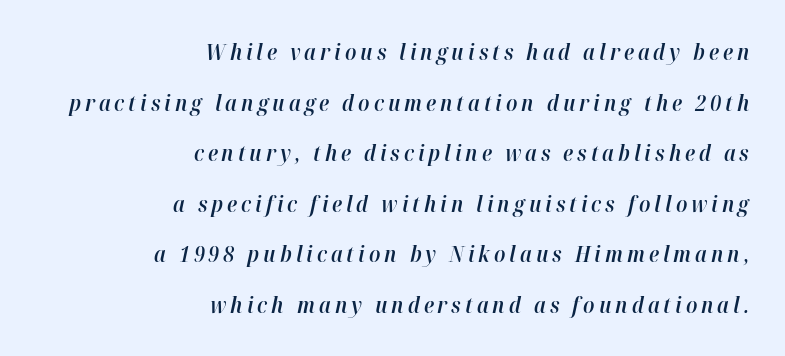
{"italic": "yes", "lean": "right", "slant_degrees": 12, "bold": "semi", "underline": "no", "align": "right", "line_spacing": "loose", "line_spacing_ratio": 2.3, "glyph_px": 22}
